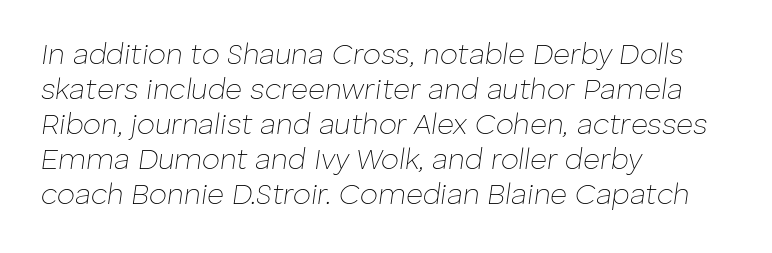
{"italic": "yes", "lean": "right", "slant_degrees": 8, "bold": "no", "weight": "thin", "width": "normal", "stroke_contrast": "low", "x_height": "medium", "monospaced": "no", "underline": "no", "align": "left", "line_spacing_ratio": 1.21, "letter_spacing": "normal", "letter_spacing_em": 0.0, "glyph_px": 29}
